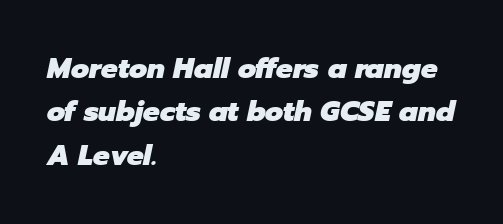
Each new line begins a customary step beneath the previous one. Nothing unusual about the tracking: characters are spaced as the font intends. A full-strength bold gives these letters their thick strokes. This sample has the flowing, uneven cadence of proportional lettering. You can tell it's italic because the verticals aren't actually vertical. The space beneath each line is pristine and unruled.
